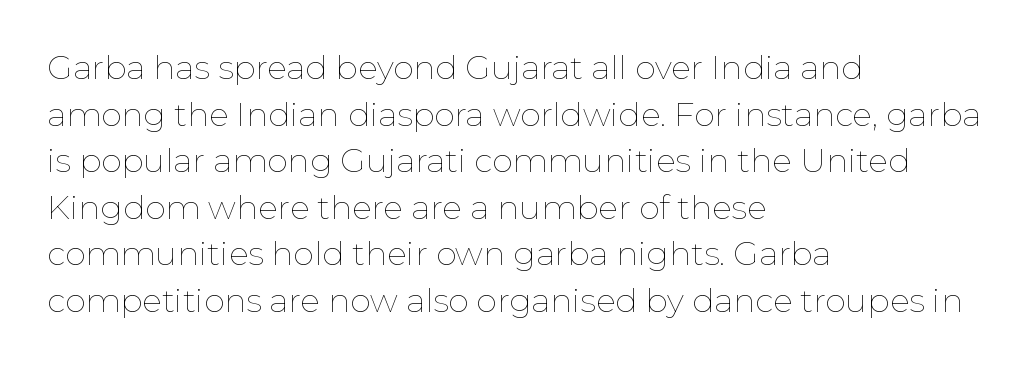
{"italic": "no", "bold": "no", "weight": "thin", "width": "normal", "stroke_contrast": "low", "x_height": "medium", "monospaced": "no", "underline": "no", "align": "left", "line_spacing": "normal", "line_spacing_ratio": 1.41, "letter_spacing": "normal", "letter_spacing_em": 0.0, "glyph_px": 33}
